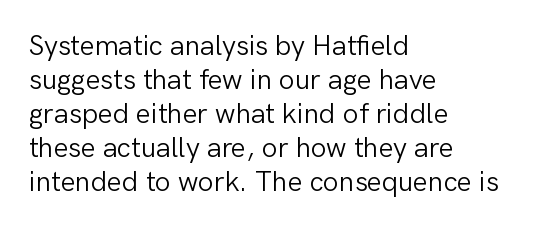
Q: Is the text bold? A: No.
Q: Is the text italic (slanted)? A: No, it is upright.
Q: Is the typeface a serif or a sans-serif typeface? A: Sans-serif.
Q: Is the text underlined? A: No.
Q: How is the paragraph aligned? A: Left-aligned.
Q: Is the spacing between letters normal or unusually wide? A: Normal.
Q: Width (condensed, normal, or wide)? A: Normal.
Q: Stroke contrast? A: Low.
Q: x-height? A: Medium.
Q: Monospaced? A: No.
